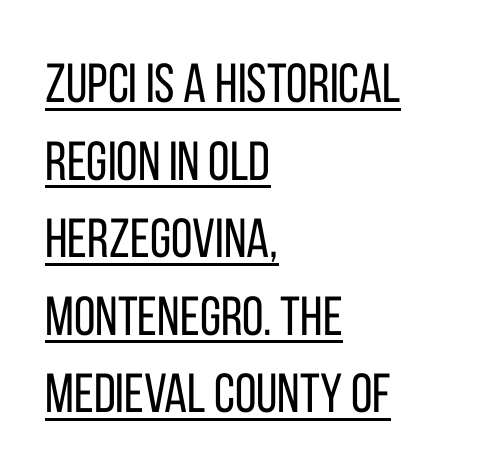
The image shows 55 px regular-weight, condensed sans-serif type, upright; set left-aligned, normal line spacing (1.41x), normal letter spacing, underlined; low stroke contrast and a large x-height.
